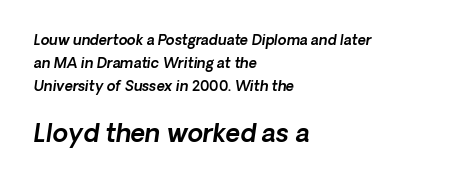
The image shows 25 px text type, italic (leaning right); set left-aligned, normal line spacing (1.64x), normal letter spacing, not underlined; the second (bottom) block is 1.79x larger.
